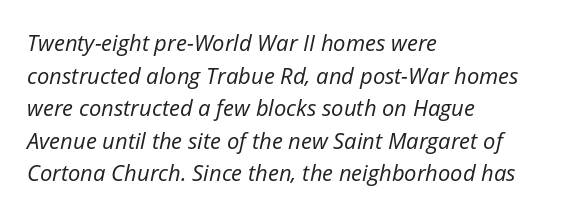
A typesetter would call this zero additional tracking. Caption: face not bold, strokes unweighted. Tall strokes in this sample are angled rather than plumb. The strip under each line holds only bare page. If you measured baseline to baseline, you'd find a middling distance.
